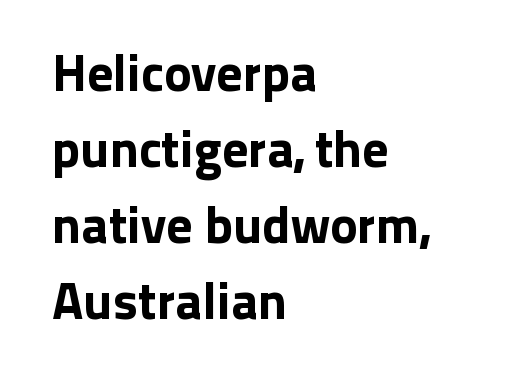
The image shows 52 px sans-serif type, upright; set left-aligned, normal line spacing (1.46x), normal letter spacing, not underlined; low stroke contrast and a medium x-height.
